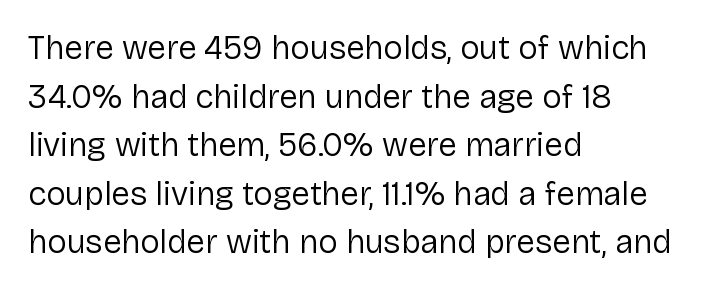
{"serif": "no", "italic": "no", "bold": "no", "weight": "regular", "width": "normal", "stroke_contrast": "low", "x_height": "medium", "monospaced": "no", "underline": "no", "align": "left", "line_spacing": "normal", "line_spacing_ratio": 1.47, "letter_spacing": "normal", "letter_spacing_em": 0.0, "glyph_px": 33}
